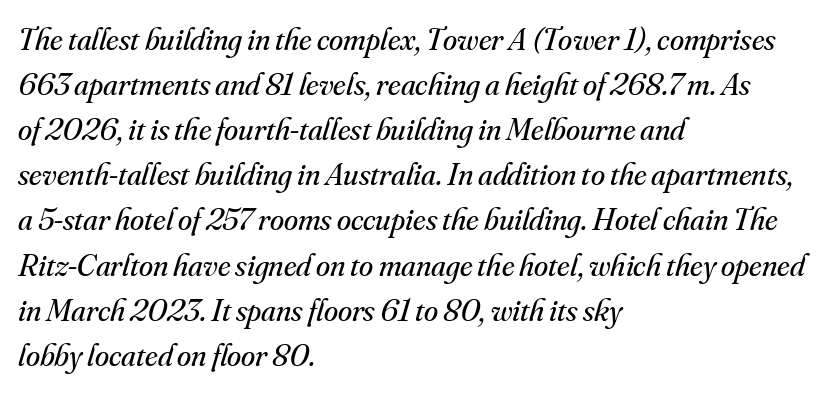
{"serif": "yes", "italic": "yes", "lean": "right", "slant_degrees": 16, "bold": "no", "weight": "regular", "width": "normal", "stroke_contrast": "medium", "x_height": "small", "monospaced": "no", "underline": "no", "align": "left", "line_spacing": "normal", "line_spacing_ratio": 1.41, "letter_spacing": "normal", "letter_spacing_em": 0.0, "glyph_px": 32}
